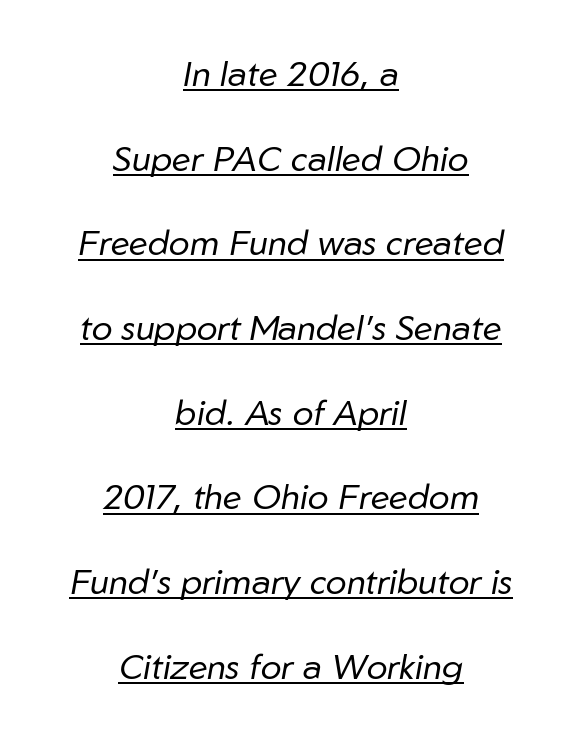
An italicized treatment has been applied to the whole sample. In terms of leading, this rendering errs on the spacious side. No letter is thick-stroked: the sample isn't bold. Does the copy run flush right? No — it is centered line by line. Spacing verdict: proportional, widths tailored to each character. Honestly, the letter spacing is just normal — you wouldn't notice it.
